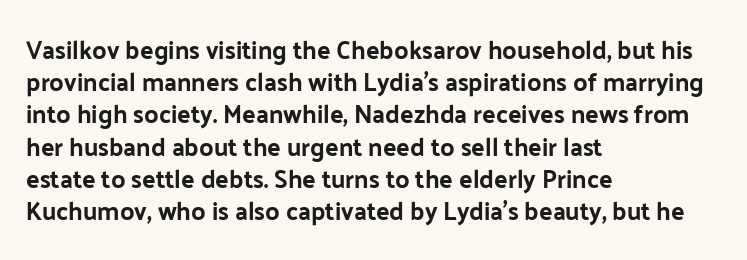
{"italic": "no", "underline": "no", "align": "left", "line_spacing": "normal", "line_spacing_ratio": 1.29, "letter_spacing": "normal", "letter_spacing_em": 0.0, "glyph_px": 25}
